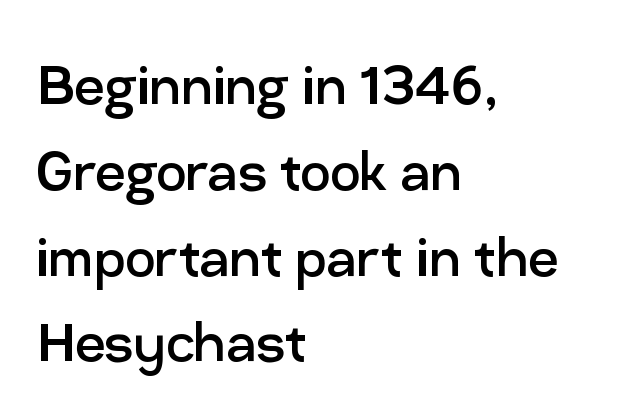
The line-height multiplier appears to be the usual default. The gap between lines stays unmarked. On a weight scale, this lands at 450 or below. The type sits square on the baseline with zero lean. You can tell from the bare stems that sans-serif type was used. Short note: letters normally spaced.
